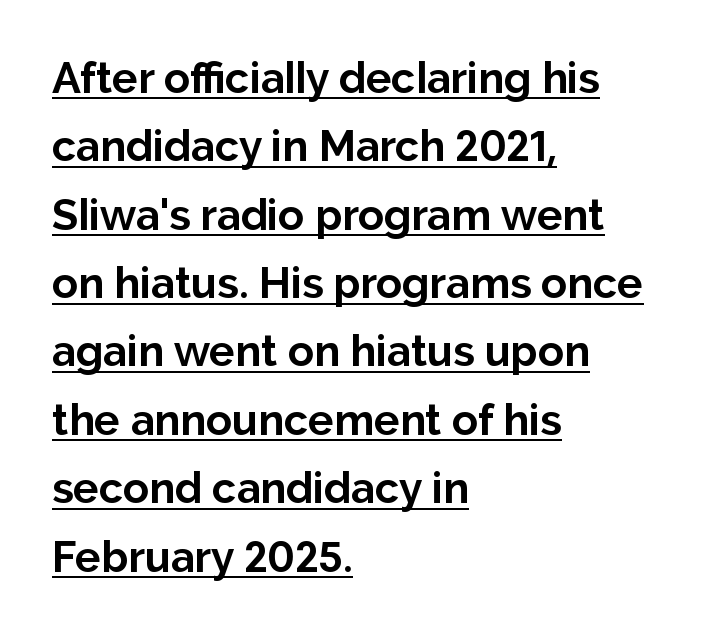
The image shows 43 px bold sans-serif type, upright; set left-aligned, normal line spacing (1.59x), normal letter spacing, underlined; low stroke contrast and a medium x-height.
